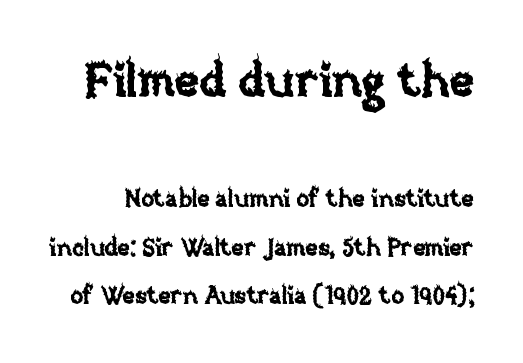
Type size steps down from the first block to the second. One glance says open: line gaps are wider than usual. The face used here is proportionally spaced, like ordinary book or web type. Designer's note — italics off, roman on. Honestly, the letter spacing is just normal — you wouldn't notice it. Words float on clear page, feet unadorned.
